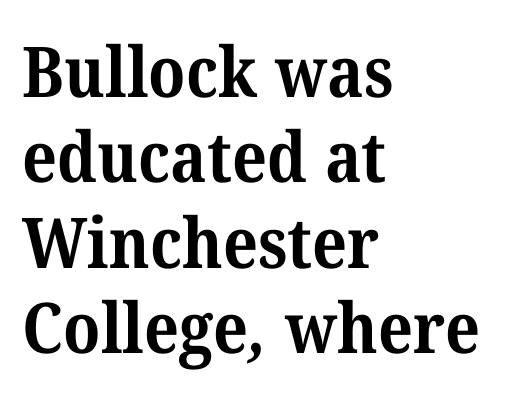
The image shows 70 px bold serif type; set left-aligned, line spacing 1.22x, normal letter spacing, not underlined; medium stroke contrast and a medium x-height.
